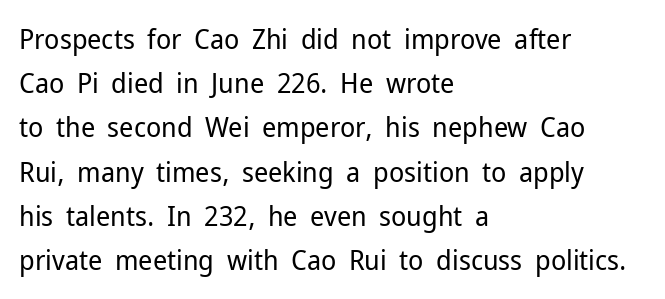
The image shows 28 px regular-weight sans-serif type, upright; set left-aligned, normal line spacing (1.58x), normal letter spacing, not underlined; low stroke contrast and a medium x-height.
